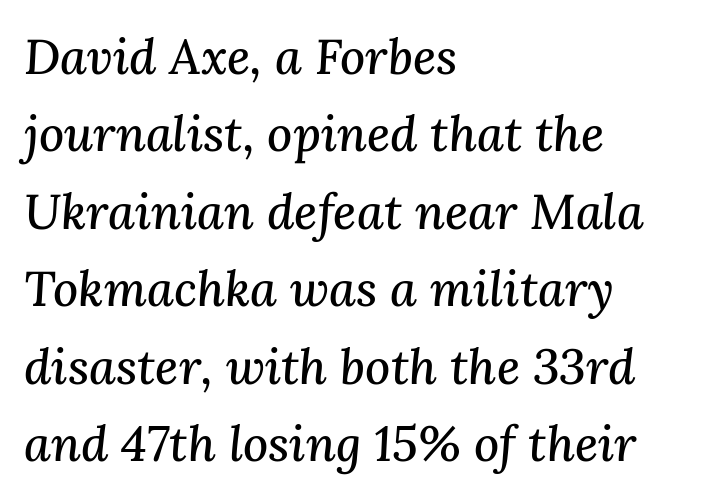
{"serif": "yes", "italic": "yes", "lean": "right", "slant_degrees": 3, "width": "normal", "stroke_contrast": "medium", "x_height": "medium", "monospaced": "no", "underline": "no", "align": "left", "line_spacing": "normal", "line_spacing_ratio": 1.58, "letter_spacing": "normal", "letter_spacing_em": 0.0, "glyph_px": 49}
